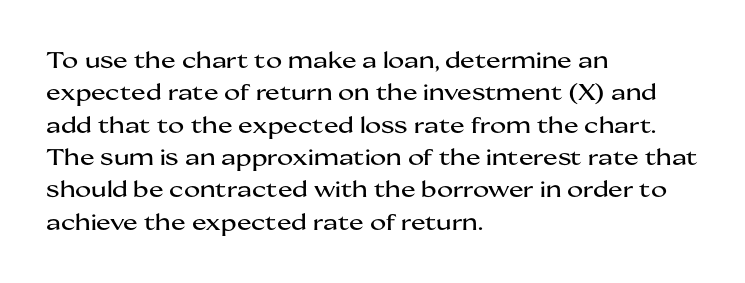
Q: Is the text italic (slanted)? A: No, it is upright.
Q: Is the text underlined? A: No.
Q: How is the paragraph aligned? A: Left-aligned.
Q: Is the spacing between letters normal or unusually wide? A: Normal.
Q: Is the spacing between lines tight, normal or loose? A: Normal.
